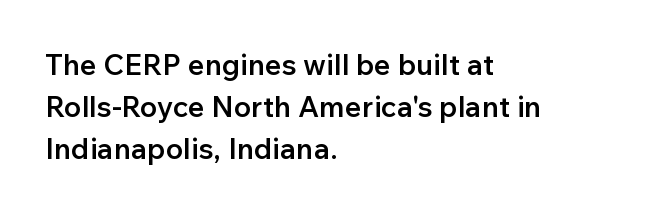
Q: Is the text bold? A: Semi-bold.
Q: Is the text italic (slanted)? A: No, it is upright.
Q: Is the typeface a serif or a sans-serif typeface? A: Sans-serif.
Q: Is the text underlined? A: No.
Q: How is the paragraph aligned? A: Left-aligned.
Q: Is the spacing between letters normal or unusually wide? A: Normal.
Q: Is the spacing between lines tight, normal or loose? A: Normal.
Q: Width (condensed, normal, or wide)? A: Normal.
Q: Stroke contrast? A: Low.
Q: x-height? A: Medium.
Q: Monospaced? A: No.
